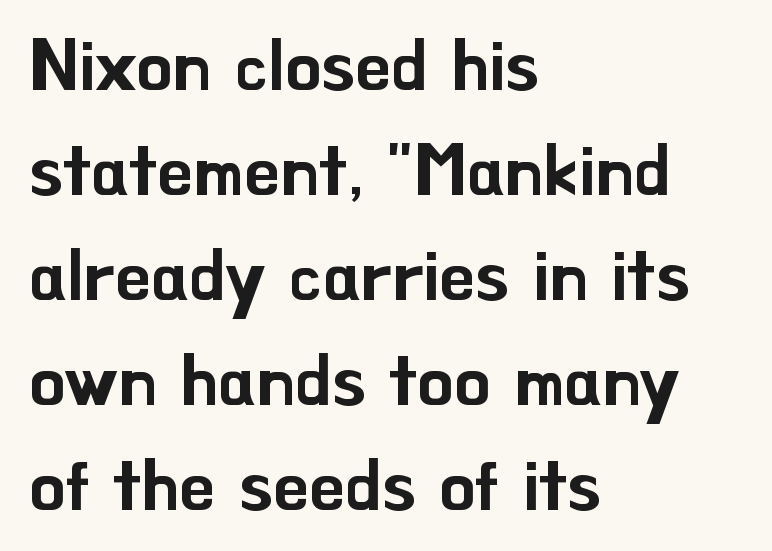
Q: Is the text italic (slanted)? A: No, it is upright.
Q: Is the typeface a serif or a sans-serif typeface? A: Sans-serif.
Q: Is the text underlined? A: No.
Q: How is the paragraph aligned? A: Left-aligned.
Q: Is the spacing between letters normal or unusually wide? A: Normal.
Q: Is the spacing between lines tight, normal or loose? A: Normal.
Q: Width (condensed, normal, or wide)? A: Normal.
Q: Stroke contrast? A: Low.
Q: x-height? A: Small.
Q: Monospaced? A: No.
